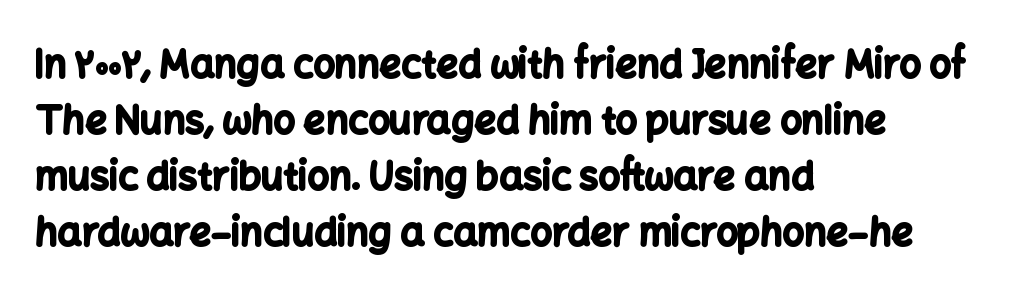
{"serif": "no", "italic": "no", "bold": "yes", "weight": "bold", "width": "normal", "stroke_contrast": "low", "x_height": "medium", "monospaced": "no", "underline": "no", "align": "left", "line_spacing": "normal", "line_spacing_ratio": 1.47, "letter_spacing": "normal", "letter_spacing_em": 0.0, "glyph_px": 38}
